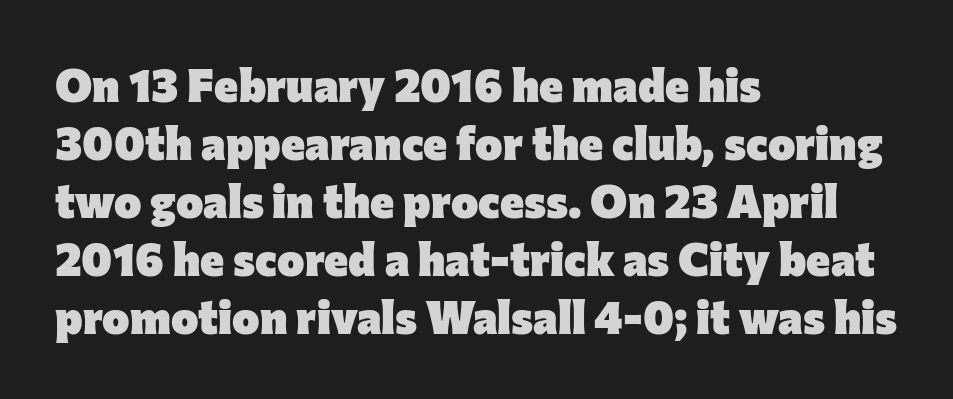
{"serif": "no", "italic": "no", "bold": "yes", "weight": "heavy", "width": "normal", "stroke_contrast": "low", "x_height": "medium", "monospaced": "no", "underline": "no", "align": "left", "line_spacing": "normal", "line_spacing_ratio": 1.26, "letter_spacing": "normal", "letter_spacing_em": 0.0, "glyph_px": 46}
